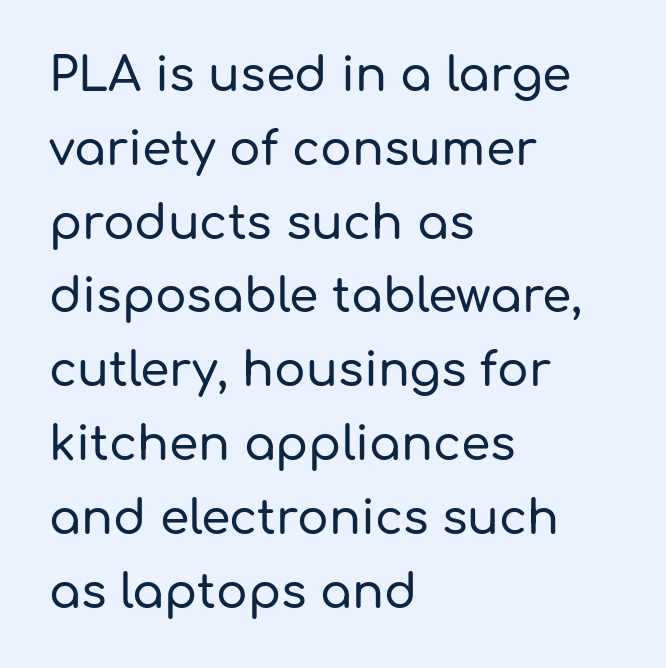
Q: Is the text italic (slanted)? A: No, it is upright.
Q: Is the typeface a serif or a sans-serif typeface? A: Sans-serif.
Q: Is the text underlined? A: No.
Q: How is the paragraph aligned? A: Left-aligned.
Q: Is the spacing between letters normal or unusually wide? A: Normal.
Q: Is the spacing between lines tight, normal or loose? A: Normal.
Q: Width (condensed, normal, or wide)? A: Normal.
Q: Stroke contrast? A: Low.
Q: x-height? A: Medium.
Q: Monospaced? A: No.
